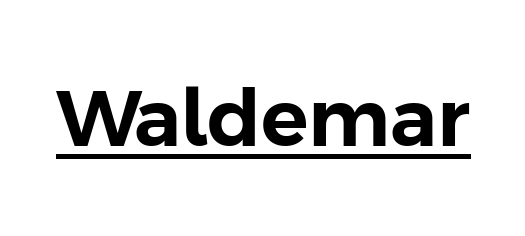
{"serif": "no", "italic": "no", "width": "normal", "stroke_contrast": "low", "x_height": "medium", "monospaced": "no", "underline": "yes", "letter_spacing": "normal", "letter_spacing_em": 0.0, "glyph_px": 79}
